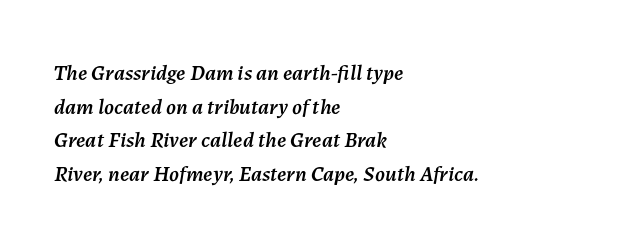
The image shows 22 px text type, italic (leaning right); set left-aligned, normal line spacing (1.53x), normal letter spacing, not underlined.
